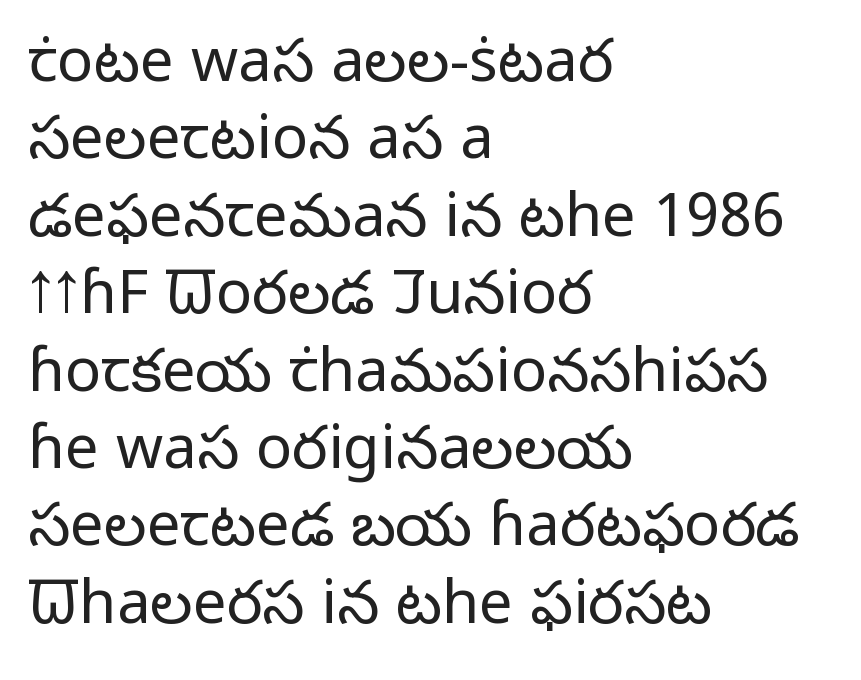
{"serif": "no", "italic": "no", "bold": "no", "weight": "light", "width": "normal", "stroke_contrast": "low", "x_height": "medium", "monospaced": "no", "underline": "no", "align": "left", "line_spacing": "normal", "line_spacing_ratio": 1.29, "letter_spacing": "normal", "letter_spacing_em": 0.0, "glyph_px": 60}
